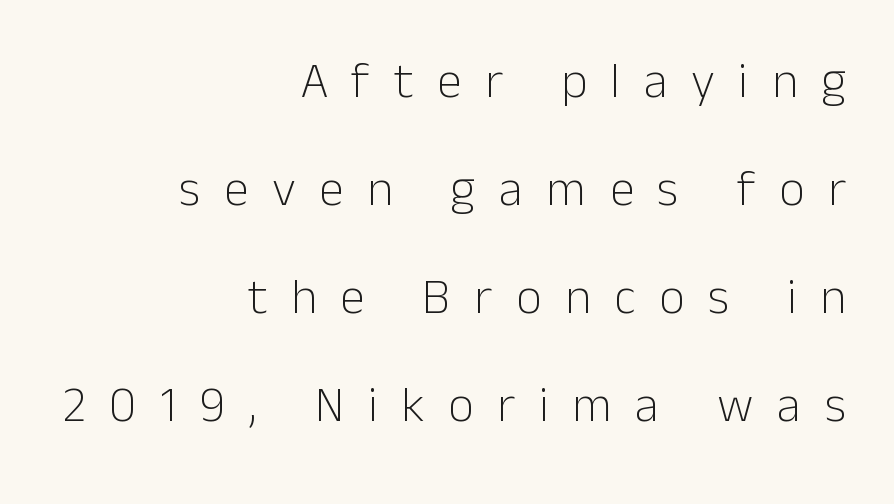
Q: Is the text bold? A: No.
Q: Is the text italic (slanted)? A: No, it is upright.
Q: Is the typeface a serif or a sans-serif typeface? A: Sans-serif.
Q: Is the text underlined? A: No.
Q: How is the paragraph aligned? A: Right-aligned.
Q: Is the spacing between letters normal or unusually wide? A: Unusually wide.
Q: Is the spacing between lines tight, normal or loose? A: Loose.
Q: Width (condensed, normal, or wide)? A: Normal.
Q: Stroke contrast? A: Low.
Q: x-height? A: Medium.
Q: Monospaced? A: No.
